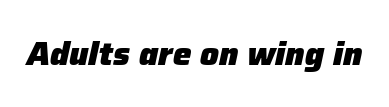
The image shows 33 px heavy type, italic (leaning right); set normal letter spacing, not underlined; low stroke contrast and a medium x-height.
